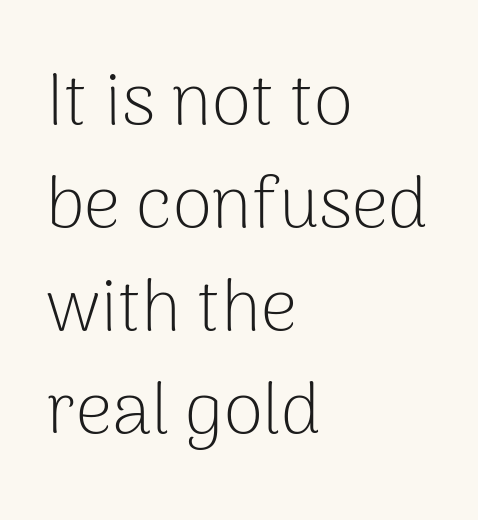
The image shows 72 px light sans-serif type, upright; set left-aligned, normal line spacing (1.43x), normal letter spacing, not underlined; low stroke contrast and a medium x-height.
